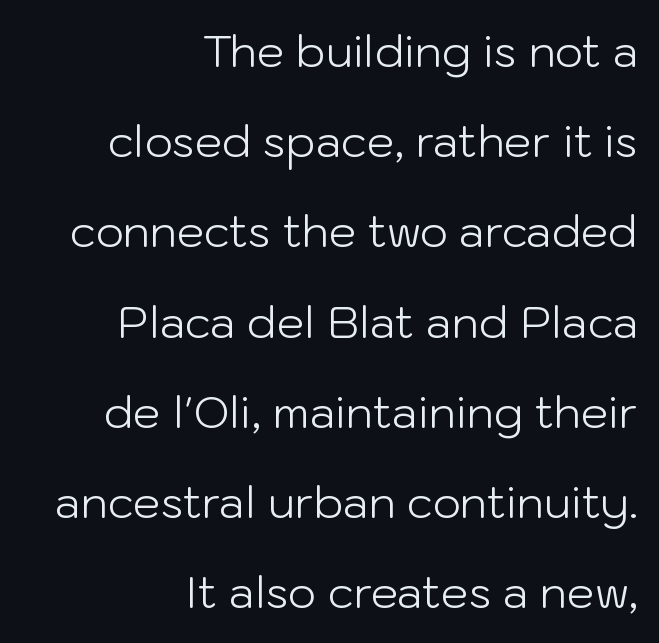
{"serif": "no", "italic": "no", "bold": "no", "weight": "light", "width": "normal", "stroke_contrast": "low", "x_height": "medium", "monospaced": "no", "underline": "no", "align": "right", "line_spacing": "loose", "line_spacing_ratio": 2.05, "letter_spacing": "normal", "letter_spacing_em": 0.0, "glyph_px": 44}
